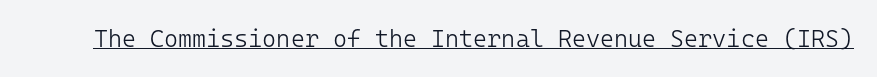
{"italic": "no", "bold": "no", "underline": "yes", "letter_spacing": "normal", "letter_spacing_em": 0.0, "glyph_px": 24}
